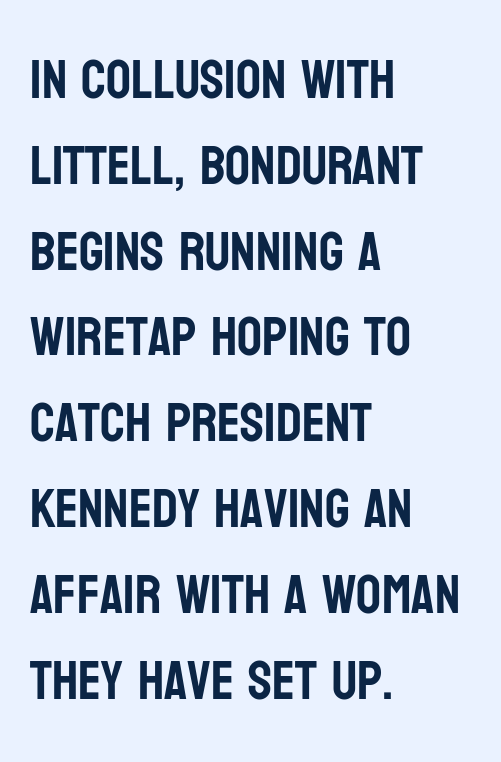
Q: Is the text italic (slanted)? A: No, it is upright.
Q: Is the typeface a serif or a sans-serif typeface? A: Sans-serif.
Q: Is the text underlined? A: No.
Q: How is the paragraph aligned? A: Left-aligned.
Q: Is the spacing between letters normal or unusually wide? A: Normal.
Q: Is the spacing between lines tight, normal or loose? A: Normal.
Q: Width (condensed, normal, or wide)? A: Condensed.
Q: Stroke contrast? A: Low.
Q: x-height? A: Large.
Q: Monospaced? A: No.
